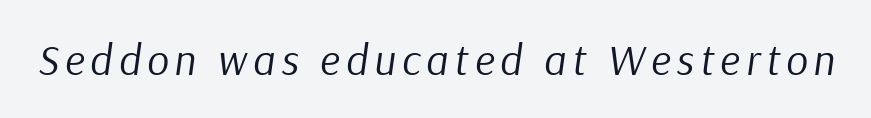
{"italic": "yes", "lean": "right", "slant_degrees": 9, "bold": "no", "weight": "regular", "width": "normal", "stroke_contrast": "low", "x_height": "medium", "monospaced": "no", "underline": "no", "glyph_px": 43}
